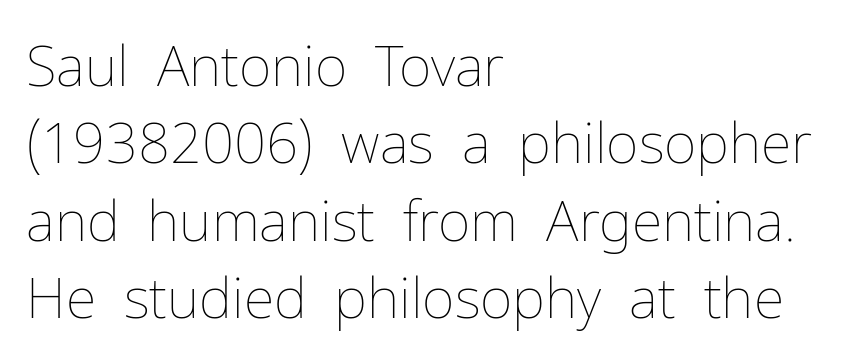
{"italic": "no", "bold": "no", "weight": "thin", "width": "normal", "stroke_contrast": "low", "x_height": "medium", "monospaced": "no", "underline": "no", "align": "left", "line_spacing": "normal", "line_spacing_ratio": 1.38, "letter_spacing": "normal", "letter_spacing_em": 0.0, "glyph_px": 56}
